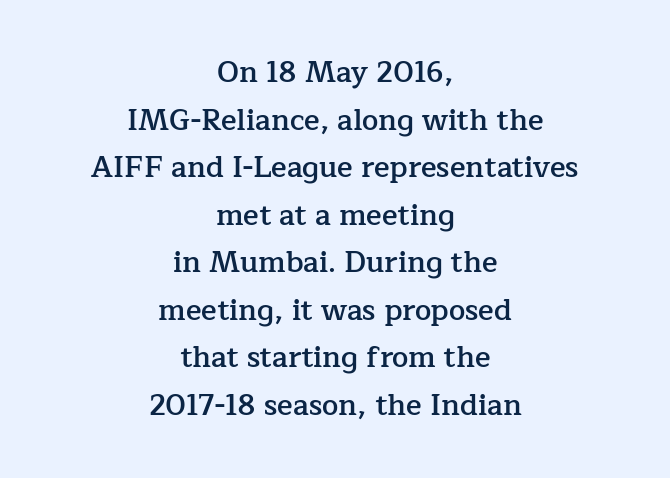
Q: Is the text bold? A: Semi-bold.
Q: Is the text italic (slanted)? A: No, it is upright.
Q: Is the typeface a serif or a sans-serif typeface? A: Serif.
Q: Is the text underlined? A: No.
Q: How is the paragraph aligned? A: Centered.
Q: Is the spacing between letters normal or unusually wide? A: Normal.
Q: Is the spacing between lines tight, normal or loose? A: Normal.
Q: Width (condensed, normal, or wide)? A: Normal.
Q: Stroke contrast? A: Low.
Q: x-height? A: Medium.
Q: Monospaced? A: No.
